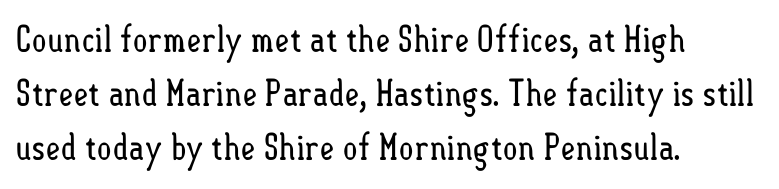
The image shows 36 px regular-weight, condensed type, upright; set left-aligned, normal line spacing (1.5x), normal letter spacing, not underlined; low stroke contrast and a small x-height.
